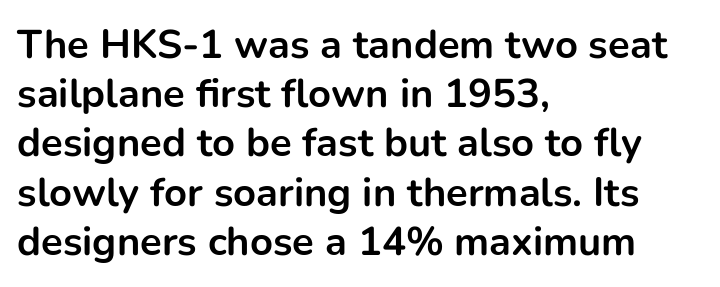
Q: Is the text bold? A: Yes.
Q: Is the text italic (slanted)? A: No, it is upright.
Q: Is the typeface a serif or a sans-serif typeface? A: Sans-serif.
Q: Is the text underlined? A: No.
Q: How is the paragraph aligned? A: Left-aligned.
Q: Is the spacing between letters normal or unusually wide? A: Normal.
Q: Width (condensed, normal, or wide)? A: Normal.
Q: Stroke contrast? A: Low.
Q: x-height? A: Medium.
Q: Monospaced? A: No.
